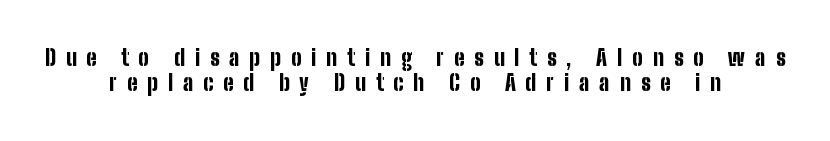
{"italic": "no", "bold": "yes", "underline": "no", "align": "center", "line_spacing": "tight", "line_spacing_ratio": 1.14, "letter_spacing": "wide", "letter_spacing_em": 0.45, "glyph_px": 22}
